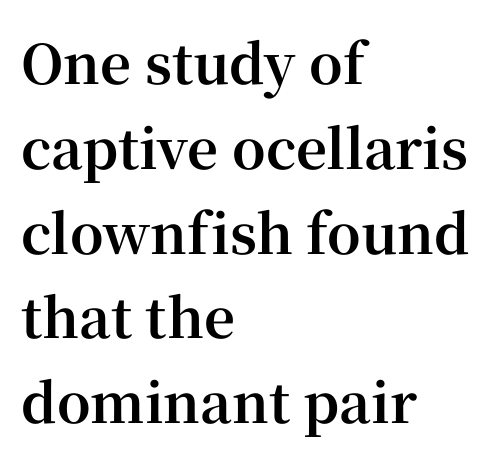
The image shows 54 px bold serif type, upright; set left-aligned, normal line spacing (1.57x), normal letter spacing, not underlined; high stroke contrast and a medium x-height.
